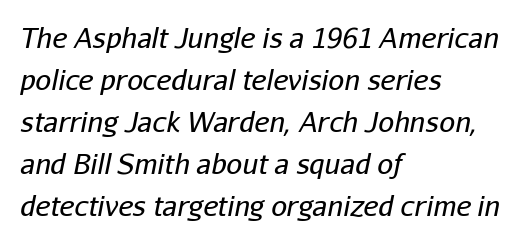
The image shows 28 px regular-weight type, italic (leaning right); set left-aligned, normal line spacing (1.5x), normal letter spacing, not underlined; low stroke contrast and a medium x-height.
